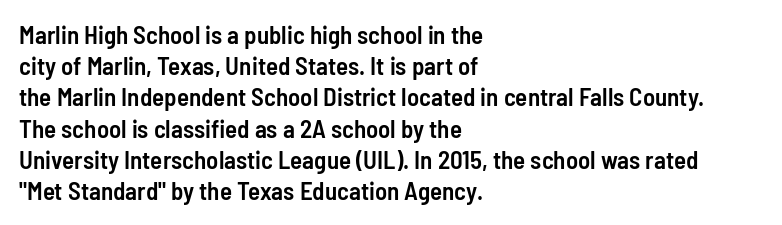
Q: Is the text bold? A: Semi-bold.
Q: Is the text italic (slanted)? A: No, it is upright.
Q: Is the text underlined? A: No.
Q: How is the paragraph aligned? A: Left-aligned.
Q: Is the spacing between letters normal or unusually wide? A: Normal.
Q: Is the spacing between lines tight, normal or loose? A: Normal.
